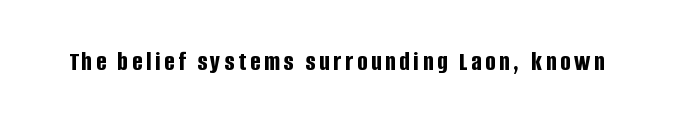
The lettering holds an erect, upright posture throughout. Check the space under the baseline: it is left empty. Does the weight exceed regular? Yes, all the way to bold.
